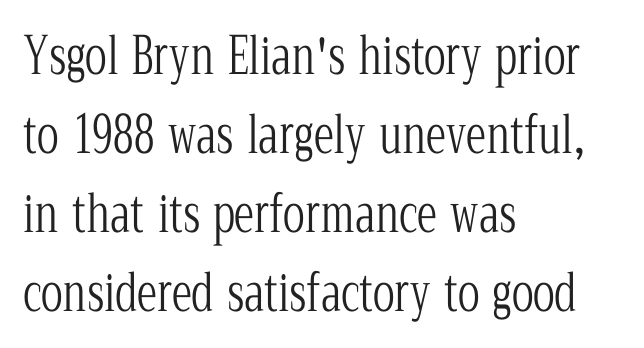
{"serif": "yes", "italic": "no", "bold": "no", "weight": "light", "width": "condensed", "stroke_contrast": "low", "x_height": "medium", "monospaced": "no", "underline": "no", "align": "left", "line_spacing": "normal", "line_spacing_ratio": 1.55, "letter_spacing": "normal", "letter_spacing_em": 0.0, "glyph_px": 51}
